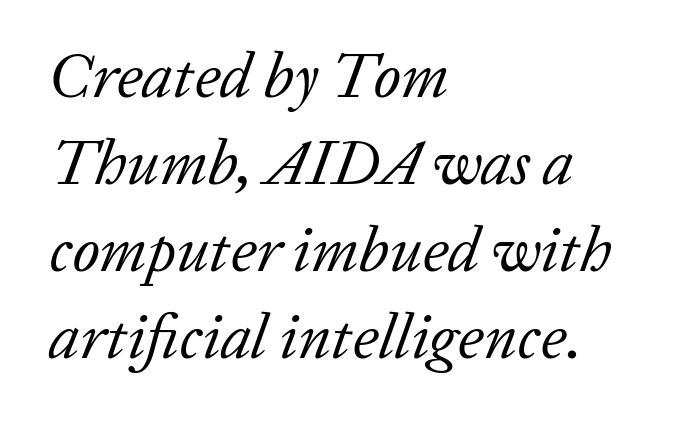
The image shows 63 px regular-weight serif type, italic (leaning right); set left-aligned, normal line spacing (1.38x), normal letter spacing, not underlined; low stroke contrast and a medium x-height.
